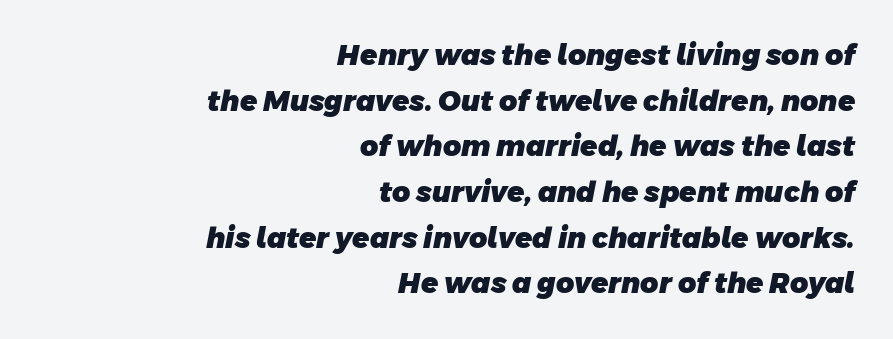
{"serif": "no", "bold": "yes", "weight": "heavy", "width": "normal", "stroke_contrast": "low", "x_height": "large", "monospaced": "no", "underline": "no", "align": "right", "line_spacing": "normal", "line_spacing_ratio": 1.63, "letter_spacing": "normal", "letter_spacing_em": 0.0, "glyph_px": 28}
